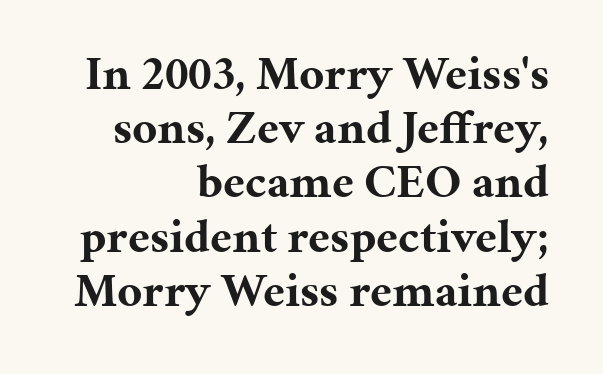
Plain, unruled lines of type. Each letter keeps its own natural width here, so spacing adapts to shape. Casual observation: everything's shoved over to the right. Serif or sans? Serif — the stroke terminals have little feet.
